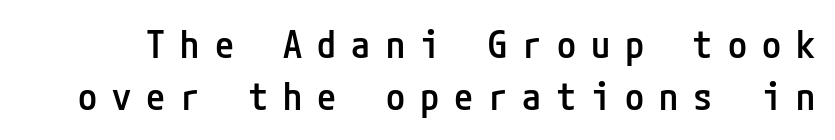
Q: Is the text bold? A: Semi-bold.
Q: Is the text italic (slanted)? A: No, it is upright.
Q: Is the typeface a serif or a sans-serif typeface? A: Sans-serif.
Q: Is the text underlined? A: No.
Q: Is the spacing between letters normal or unusually wide? A: Unusually wide.
Q: Is the spacing between lines tight, normal or loose? A: Normal.
Q: Width (condensed, normal, or wide)? A: Condensed.
Q: Stroke contrast? A: Low.
Q: x-height? A: Medium.
